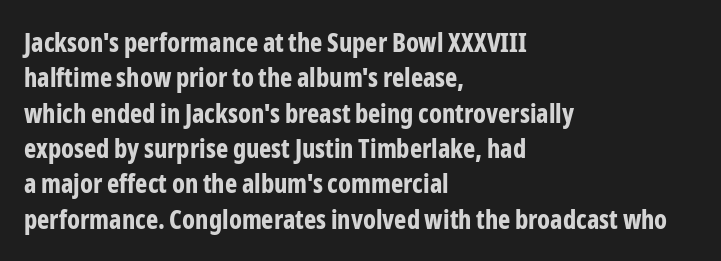
Q: Is the text bold? A: Yes.
Q: Is the text italic (slanted)? A: No, it is upright.
Q: Is the text underlined? A: No.
Q: How is the paragraph aligned? A: Left-aligned.
Q: Is the spacing between letters normal or unusually wide? A: Normal.
Q: Is the spacing between lines tight, normal or loose? A: Normal.
